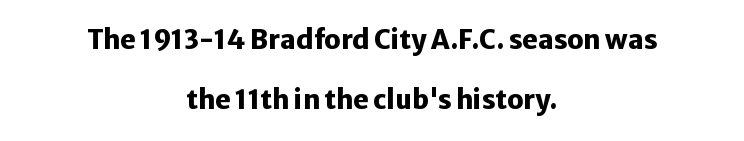
{"italic": "no", "bold": "yes", "underline": "no", "align": "center", "line_spacing": "loose", "line_spacing_ratio": 2.32, "letter_spacing": "normal", "letter_spacing_em": 0.0, "glyph_px": 26}
